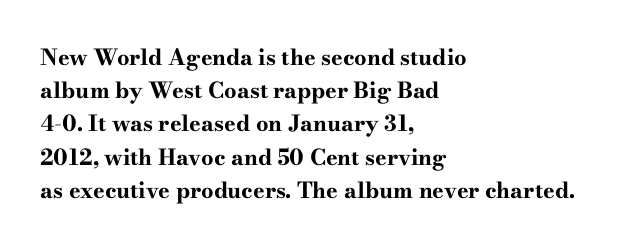
{"italic": "no", "bold": "yes", "underline": "no", "align": "left", "line_spacing": "normal", "line_spacing_ratio": 1.51, "letter_spacing": "normal", "letter_spacing_em": 0.0, "glyph_px": 22}
